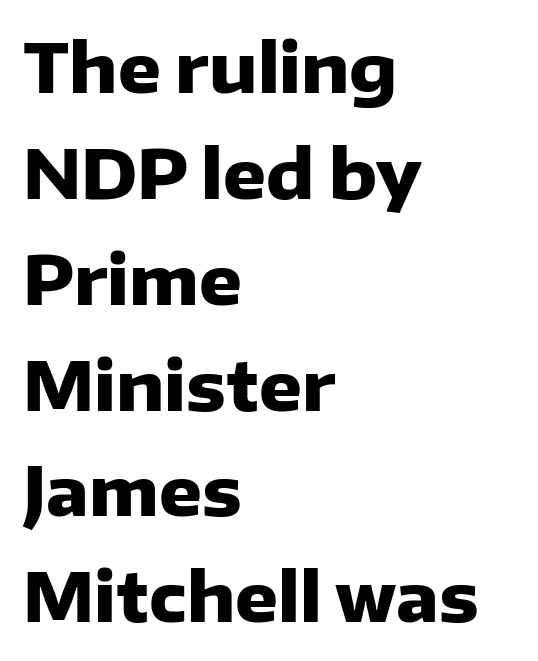
Q: Is the text bold? A: Yes.
Q: Is the text italic (slanted)? A: No, it is upright.
Q: Is the typeface a serif or a sans-serif typeface? A: Sans-serif.
Q: Is the text underlined? A: No.
Q: How is the paragraph aligned? A: Left-aligned.
Q: Is the spacing between letters normal or unusually wide? A: Normal.
Q: Is the spacing between lines tight, normal or loose? A: Normal.
Q: Width (condensed, normal, or wide)? A: Normal.
Q: Stroke contrast? A: Low.
Q: x-height? A: Medium.
Q: Monospaced? A: No.
